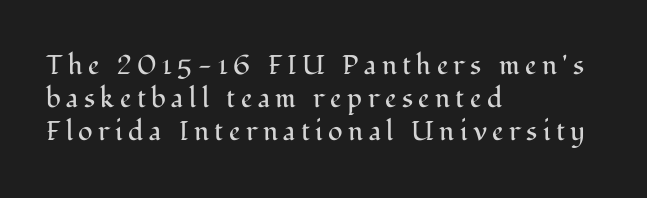
Q: Is the text bold? A: No.
Q: Is the text italic (slanted)? A: No, it is upright.
Q: Is the text underlined? A: No.
Q: How is the paragraph aligned? A: Left-aligned.
Q: Is the spacing between letters normal or unusually wide? A: Unusually wide.
